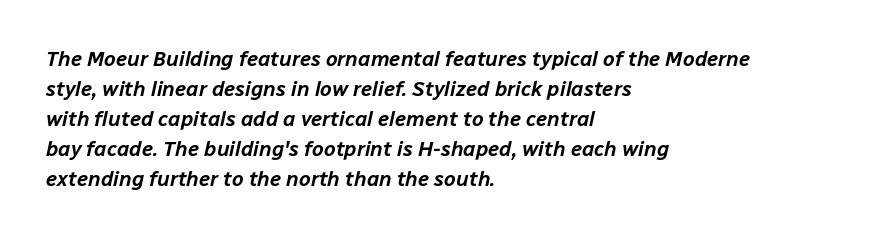
Q: Is the text italic (slanted)? A: Yes, it leans right by about 12 degrees.
Q: Is the text underlined? A: No.
Q: How is the paragraph aligned? A: Left-aligned.
Q: Is the spacing between letters normal or unusually wide? A: Normal.
Q: Is the spacing between lines tight, normal or loose? A: Normal.
